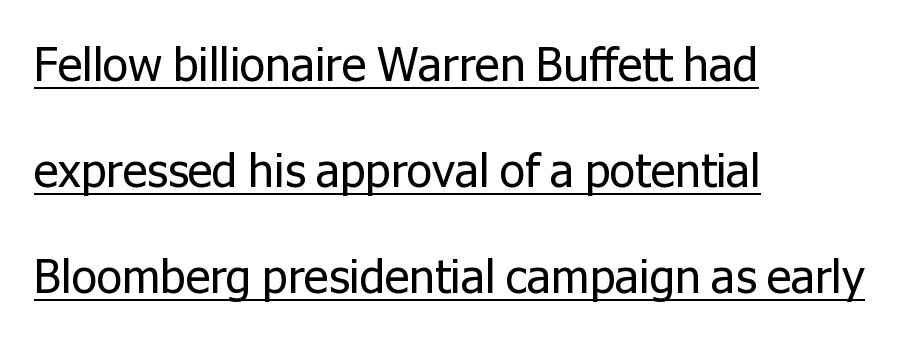
{"serif": "no", "italic": "no", "bold": "no", "weight": "regular", "width": "normal", "stroke_contrast": "low", "x_height": "medium", "monospaced": "no", "underline": "yes", "align": "left", "line_spacing": "loose", "line_spacing_ratio": 2.3, "letter_spacing": "normal", "letter_spacing_em": 0.0, "glyph_px": 46}
